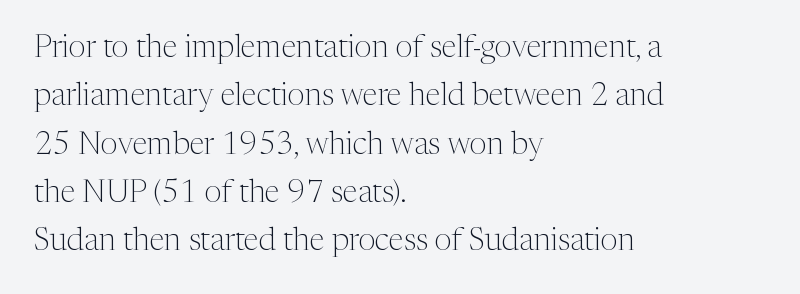
The image shows 31 px light serif type, upright; set left-aligned, normal line spacing (1.56x), normal letter spacing, not underlined; medium stroke contrast and a medium x-height.
